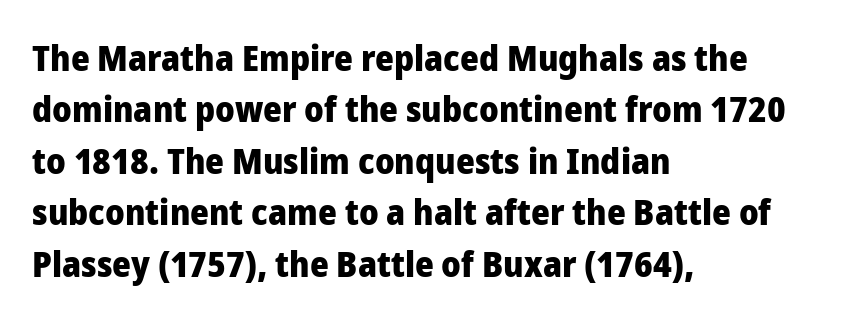
The image shows 36 px heavy sans-serif type, upright; set left-aligned, normal line spacing (1.43x), normal letter spacing, not underlined; low stroke contrast and a medium x-height.
